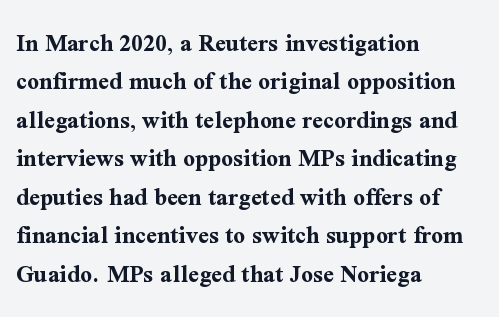
A typesetter would mark this as roman, not italic. Rule under the text: the space is simply empty. Layout note: lines flush left. The designer left line spacing at the default. What weight is shown? A full bold with thick strokes. This sample uses plain, unmodified letter spacing.
